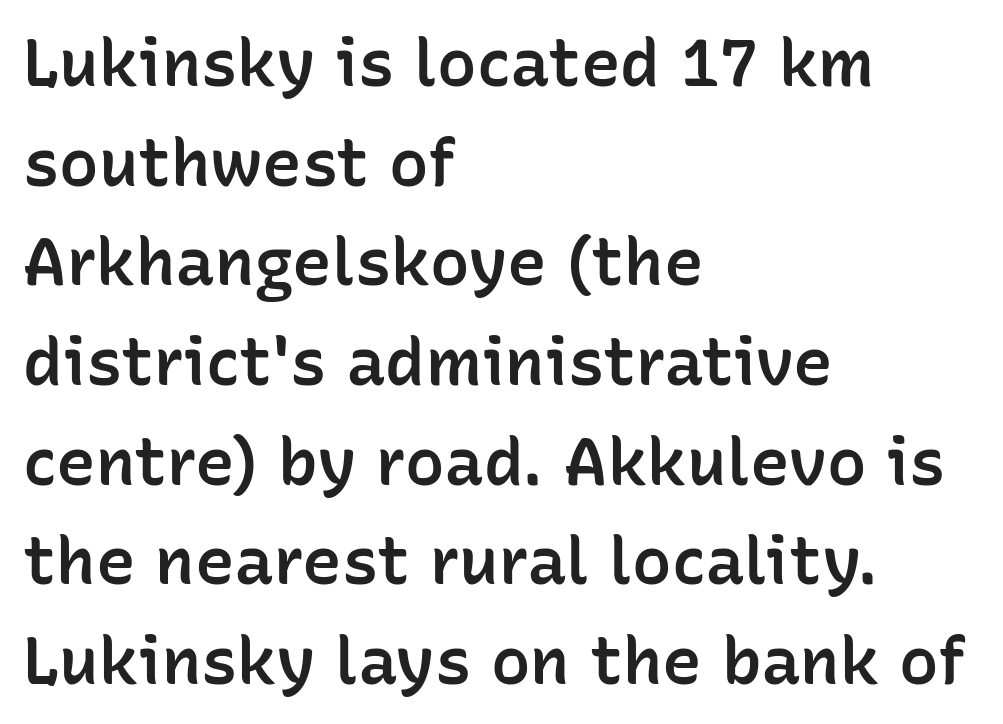
The image shows 66 px semibold sans-serif type, upright; set left-aligned, normal line spacing (1.51x), normal letter spacing, not underlined; low stroke contrast and a medium x-height.
